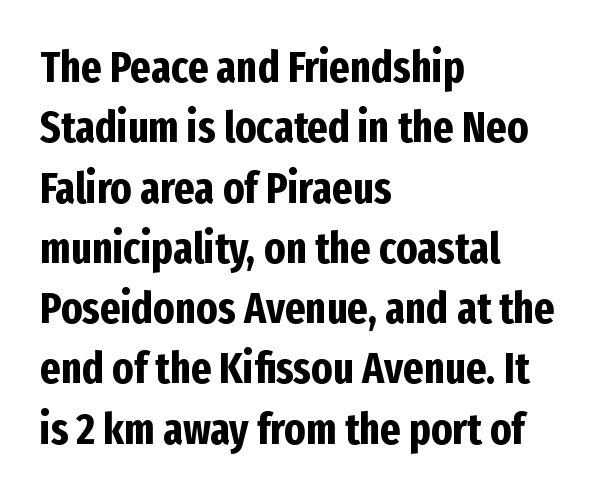
Q: Is the text bold? A: Yes.
Q: Is the text italic (slanted)? A: No, it is upright.
Q: Is the typeface a serif or a sans-serif typeface? A: Sans-serif.
Q: Is the text underlined? A: No.
Q: How is the paragraph aligned? A: Left-aligned.
Q: Is the spacing between letters normal or unusually wide? A: Normal.
Q: Is the spacing between lines tight, normal or loose? A: Normal.
Q: Width (condensed, normal, or wide)? A: Condensed.
Q: Stroke contrast? A: Low.
Q: x-height? A: Medium.
Q: Monospaced? A: No.
